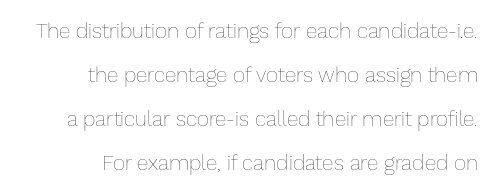
The image shows 21 px text type, upright; set right-aligned, loose line spacing (2.1x), normal letter spacing, not underlined.
